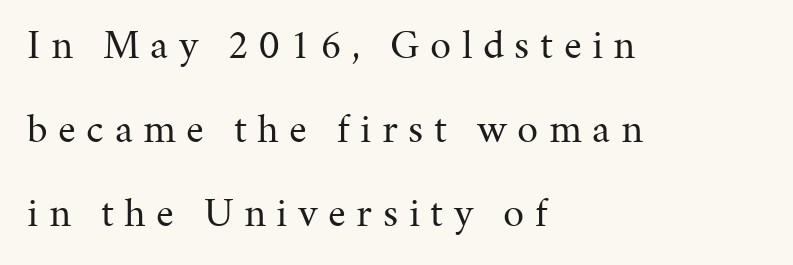
What kind of face is this? One with serifs. Glyph-to-glyph distance is far greater than everyday printed text. Is there any slant? The stems are plumb. The face looks like a standard text weight, possibly lighter. Baseline-to-baseline distance is far greater than the letter height.
